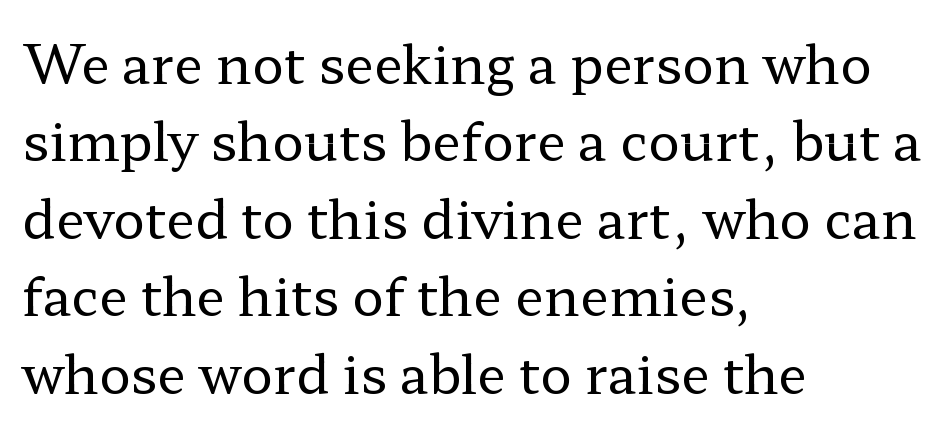
Q: Is the text bold? A: No.
Q: Is the text italic (slanted)? A: No, it is upright.
Q: Is the typeface a serif or a sans-serif typeface? A: Serif.
Q: Is the text underlined? A: No.
Q: How is the paragraph aligned? A: Left-aligned.
Q: Is the spacing between letters normal or unusually wide? A: Normal.
Q: Is the spacing between lines tight, normal or loose? A: Normal.
Q: Width (condensed, normal, or wide)? A: Wide.
Q: Stroke contrast? A: Low.
Q: x-height? A: Medium.
Q: Monospaced? A: No.
